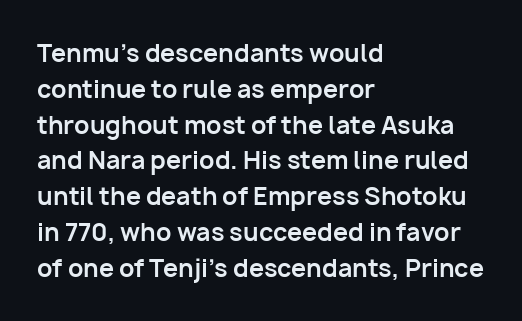
The image shows 24 px bold type, upright; set left-aligned, normal line spacing (1.49x), normal letter spacing, not underlined.
